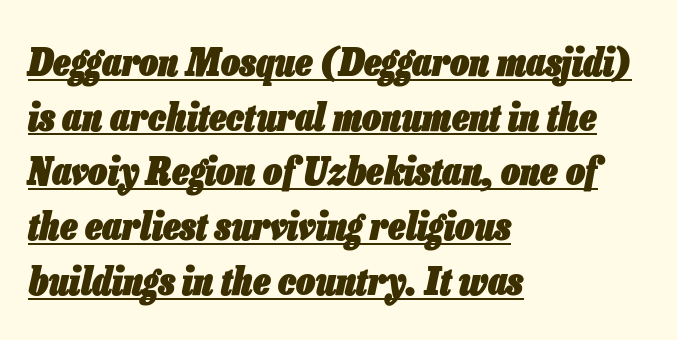
Q: Is the text bold? A: Yes.
Q: Is the text italic (slanted)? A: Yes, it leans right by about 13 degrees.
Q: Is the text underlined? A: Yes.
Q: How is the paragraph aligned? A: Left-aligned.
Q: Is the spacing between letters normal or unusually wide? A: Normal.
Q: Is the spacing between lines tight, normal or loose? A: Normal.
Q: Width (condensed, normal, or wide)? A: Condensed.
Q: Stroke contrast? A: Low.
Q: x-height? A: Medium.
Q: Monospaced? A: No.
